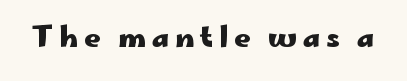
Check where the strokes stop: nothing finishes them off — pure sans. Look at the stroke-to-counter ratio: heavy, a bold. These lines are rendered in a variable-pitch font. Anything drawn beneath the words? Only blank space. The font's upright variant was chosen for this text. The passage shown has open, widely tracked lettering throughout.
